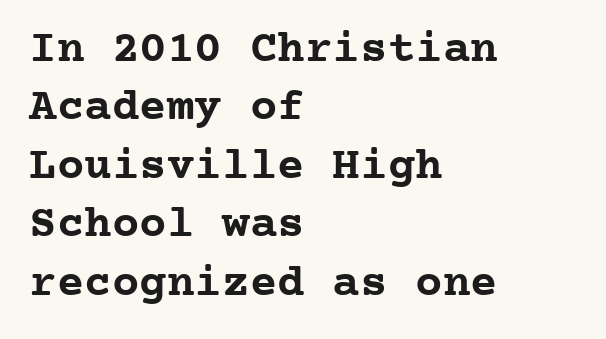
Q: Is the text bold? A: Yes.
Q: Is the text italic (slanted)? A: No, it is upright.
Q: Is the typeface a serif or a sans-serif typeface? A: Serif.
Q: Is the text underlined? A: No.
Q: How is the paragraph aligned? A: Left-aligned.
Q: Is the spacing between letters normal or unusually wide? A: Normal.
Q: Is the spacing between lines tight, normal or loose? A: Normal.
Q: Width (condensed, normal, or wide)? A: Normal.
Q: Stroke contrast? A: Low.
Q: x-height? A: Medium.
Q: Monospaced? A: Yes.
